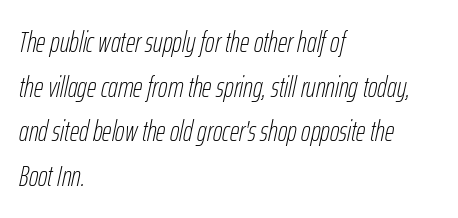
Weight: regular or lighter. Horizontal alignment here is leftward, the default for most running prose. There's an unmistakable incline to the writing here. Underline: absent. Compared with typical body copy, the letter spacing here is the same.
